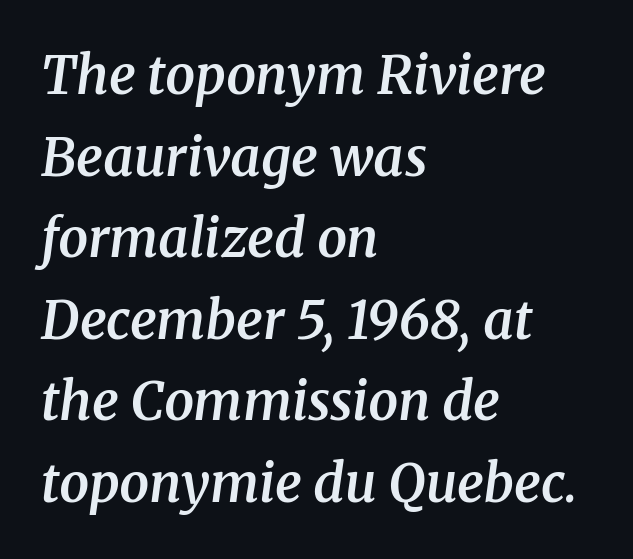
{"serif": "yes", "italic": "yes", "lean": "right", "slant_degrees": 8, "bold": "semi", "weight": "semibold", "width": "normal", "stroke_contrast": "medium", "x_height": "medium", "monospaced": "no", "underline": "no", "align": "left", "line_spacing": "normal", "line_spacing_ratio": 1.54, "letter_spacing": "normal", "letter_spacing_em": 0.0, "glyph_px": 53}
